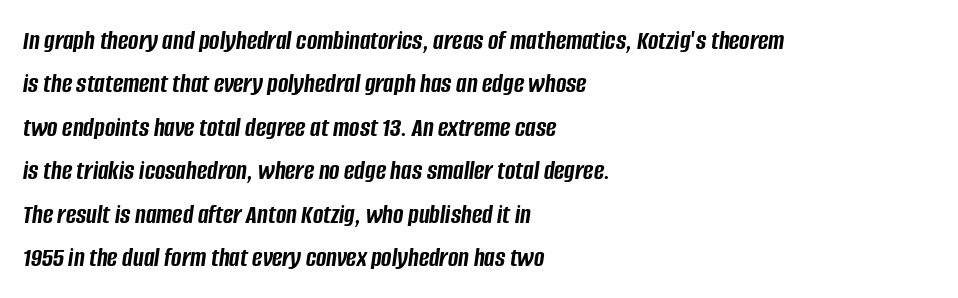
Q: Is the text bold? A: Yes.
Q: Is the text italic (slanted)? A: Yes, it leans right by about 8 degrees.
Q: Is the text underlined? A: No.
Q: How is the paragraph aligned? A: Left-aligned.
Q: Is the spacing between letters normal or unusually wide? A: Normal.
Q: Is the spacing between lines tight, normal or loose? A: Normal.
Q: Width (condensed, normal, or wide)? A: Condensed.
Q: Stroke contrast? A: Low.
Q: x-height? A: Large.
Q: Monospaced? A: No.
